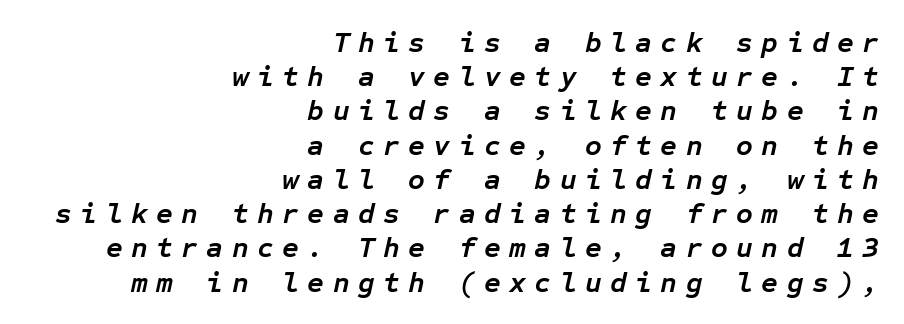
Q: Is the text bold? A: Yes.
Q: Is the text italic (slanted)? A: Yes, it leans right by about 12 degrees.
Q: Is the text underlined? A: No.
Q: How is the paragraph aligned? A: Right-aligned.
Q: Is the spacing between letters normal or unusually wide? A: Unusually wide.
Q: Width (condensed, normal, or wide)? A: Normal.
Q: Stroke contrast? A: Low.
Q: x-height? A: Medium.
Q: Monospaced? A: Yes.
